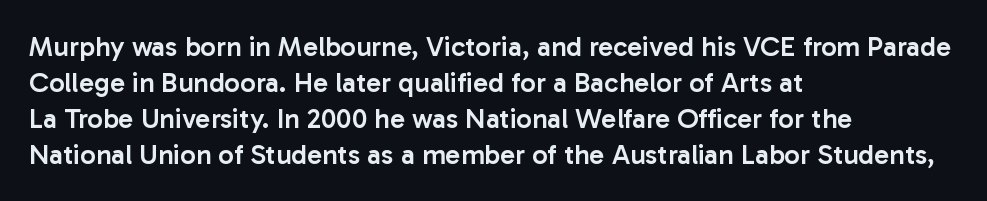
Observe the absence of serifs on each vertical stroke in this sample. The foot of each line stays bare and open. What weight is shown? A semibold, between regular and bold. Line spacing here is normal.
